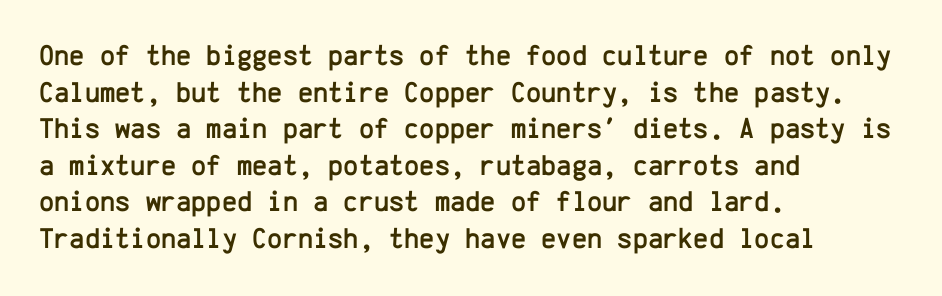
{"serif": "no", "italic": "no", "width": "normal", "stroke_contrast": "low", "x_height": "medium", "monospaced": "yes", "underline": "no", "align": "left", "line_spacing": "normal", "line_spacing_ratio": 1.26, "letter_spacing": "normal", "letter_spacing_em": 0.0, "glyph_px": 29}
